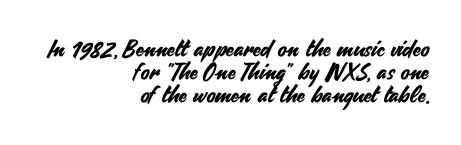
These lines huddle together more closely than default settings would place them. The face used here is rendered with its standard letterfit. The lines in this sample share a right terminus and differ only in where they begin.
